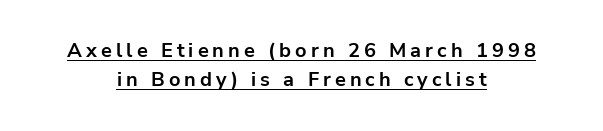
The image shows 20 px bold type, upright; set centered, normal line spacing (1.47x), unusually wide letter spacing (+0.2 em), underlined.
